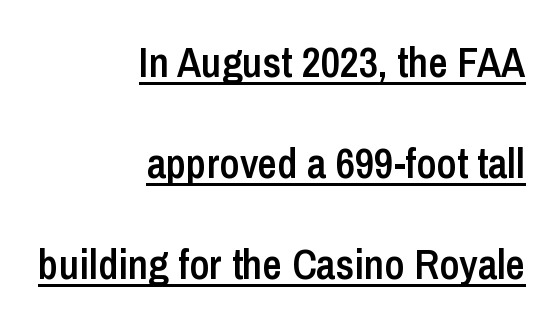
The block of text is sparse from top to bottom, with ample space between rows. Underline: present. Ascenders rise straight up at ninety degrees. What stands out about the letter spacing? Nothing — it is the standard amount. Do the characters align in a grid? No, the font is proportional. Students, this is semibold: more ink than regular, less than bold.
